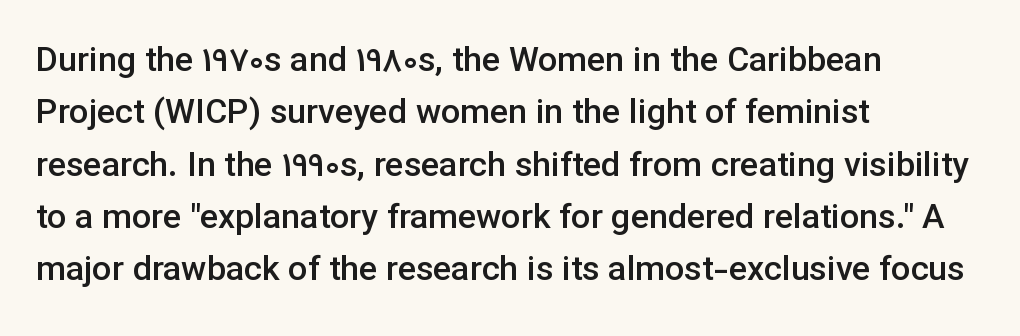
{"serif": "no", "italic": "no", "bold": "semi", "weight": "semibold", "width": "normal", "stroke_contrast": "low", "x_height": "medium", "monospaced": "no", "underline": "no", "align": "left", "line_spacing": "normal", "line_spacing_ratio": 1.54, "letter_spacing": "normal", "letter_spacing_em": 0.0, "glyph_px": 34}
